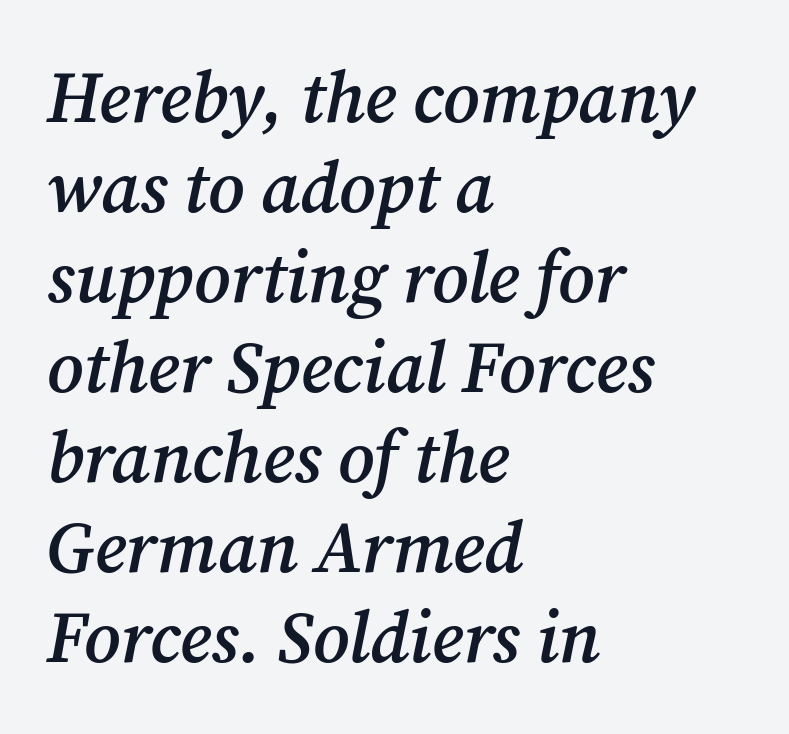
The paragraph shown leans on its left margin. The rendering applies a slant to the glyphs. Horizontal bands of white between lines are of average thickness. The passage shown is typed in a proportional face where columns would drift. Weight check: semibold — heavier than regular, not quite bold. In terms of letterform style, serifs are clearly present.
